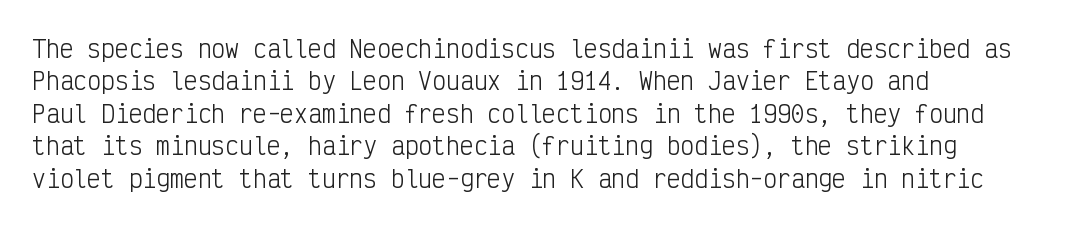
Q: Is the text bold? A: No.
Q: Is the text italic (slanted)? A: No, it is upright.
Q: Is the text underlined? A: No.
Q: How is the paragraph aligned? A: Left-aligned.
Q: Is the spacing between letters normal or unusually wide? A: Normal.
Q: Is the spacing between lines tight, normal or loose? A: Normal.
